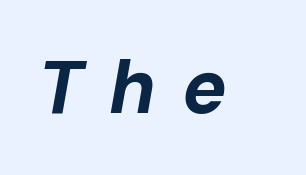
{"italic": "yes", "lean": "right", "slant_degrees": 10, "bold": "yes", "weight": "bold", "width": "normal", "stroke_contrast": "low", "x_height": "medium", "monospaced": "no", "underline": "no", "letter_spacing": "wide", "letter_spacing_em": 0.34, "glyph_px": 75}
